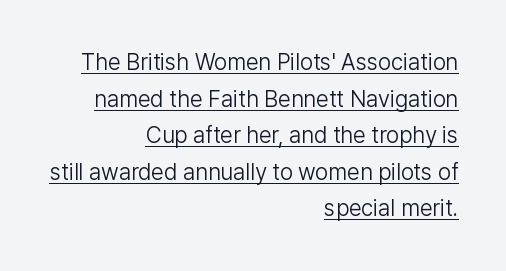
The image shows 23 px text type, upright; set right-aligned, normal line spacing (1.59x), normal letter spacing, underlined.
